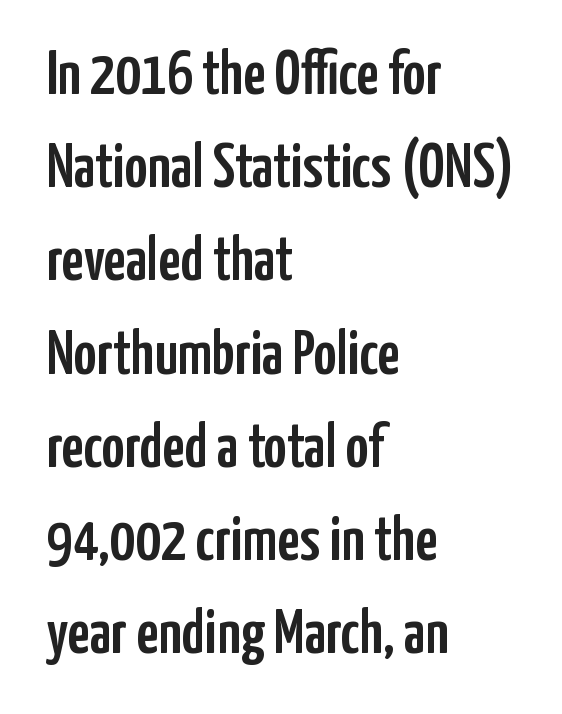
The image shows 63 px condensed sans-serif type, upright; set left-aligned, normal line spacing (1.48x), normal letter spacing, not underlined; low stroke contrast and a medium x-height.
